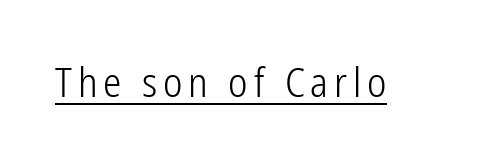
Q: Is the text bold? A: No.
Q: Is the text italic (slanted)? A: No, it is upright.
Q: Is the typeface a serif or a sans-serif typeface? A: Sans-serif.
Q: Is the text underlined? A: Yes.
Q: Width (condensed, normal, or wide)? A: Condensed.
Q: Stroke contrast? A: Low.
Q: x-height? A: Medium.
Q: Monospaced? A: No.
